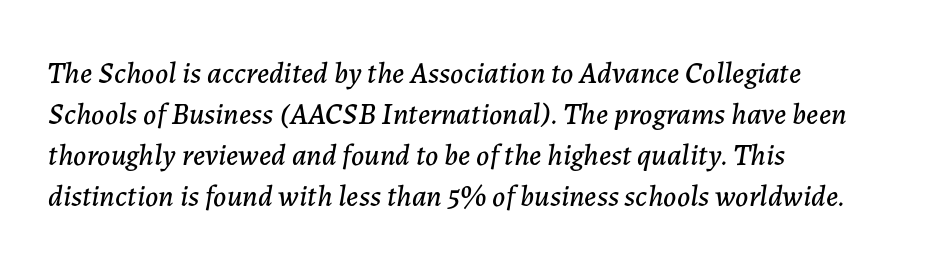
Q: Is the text italic (slanted)? A: Yes, it leans right by about 7 degrees.
Q: Is the text underlined? A: No.
Q: How is the paragraph aligned? A: Left-aligned.
Q: Is the spacing between letters normal or unusually wide? A: Normal.
Q: Is the spacing between lines tight, normal or loose? A: Normal.
Q: Width (condensed, normal, or wide)? A: Normal.
Q: Stroke contrast? A: Low.
Q: x-height? A: Medium.
Q: Monospaced? A: No.
